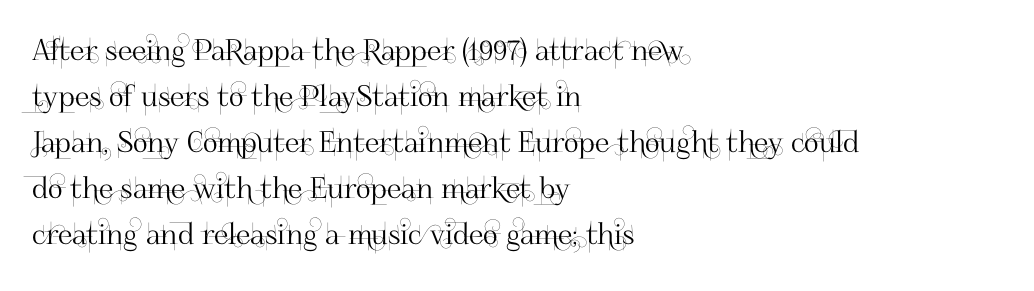
Q: Is the text italic (slanted)? A: No, it is upright.
Q: Is the typeface a serif or a sans-serif typeface? A: Sans-serif.
Q: Is the text underlined? A: No.
Q: How is the paragraph aligned? A: Left-aligned.
Q: Is the spacing between letters normal or unusually wide? A: Normal.
Q: Is the spacing between lines tight, normal or loose? A: Normal.
Q: Width (condensed, normal, or wide)? A: Normal.
Q: Stroke contrast? A: High.
Q: x-height? A: Small.
Q: Monospaced? A: No.
